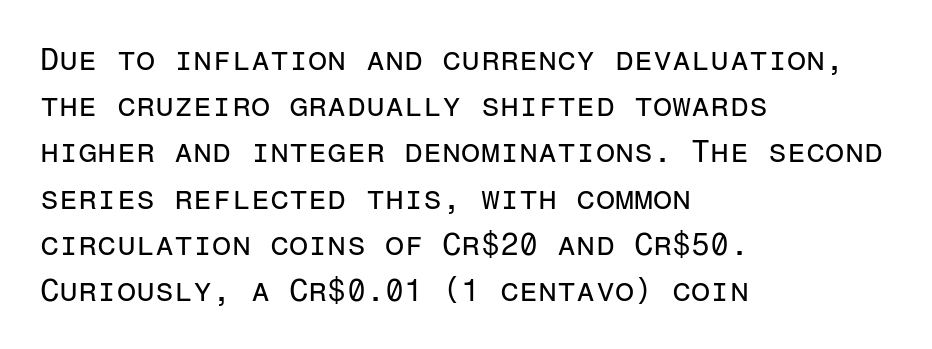
The letterforms sit at book weight or below. Regarding leading, the lines here are spaced in the standard way. Horizontal alignment here is leftward, the default for most running prose. Decoration check: the copy has no underline. The font's upright variant was chosen for this text. This rendering leaves character spacing at its baseline value.
